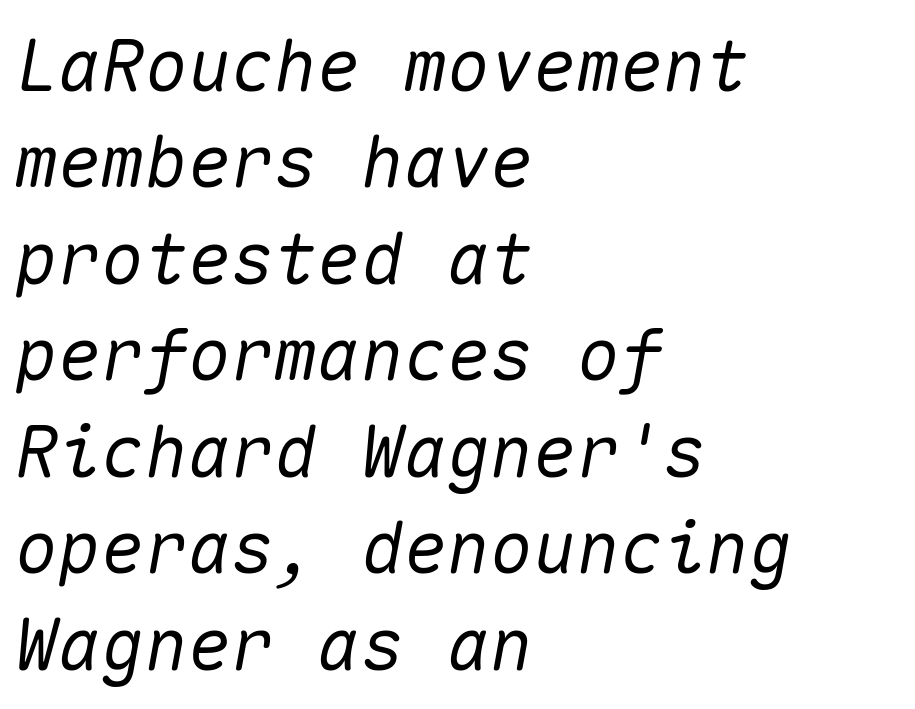
The image shows 72 px text type, italic (leaning right), monospaced; set left-aligned, normal line spacing (1.34x), normal letter spacing, not underlined; medium stroke contrast and a medium x-height.
